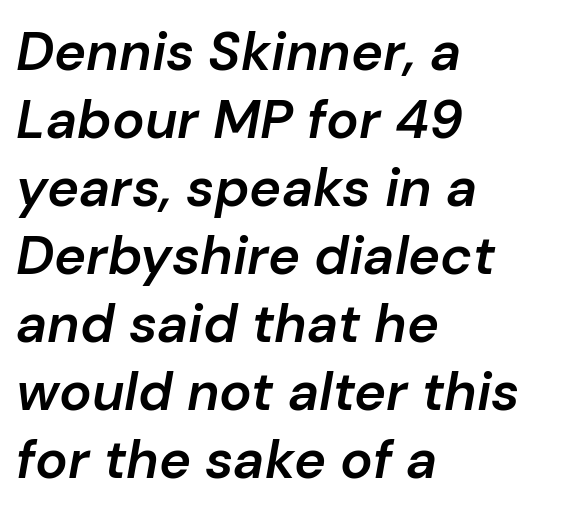
Honestly, the letter spacing is just normal — you wouldn't notice it. Slightly chunky letters — semibold, I'd say, not full bold. Visually the block forms a straight wall on the left and a jagged coastline on the right. This rendering features lettering with no underline.
